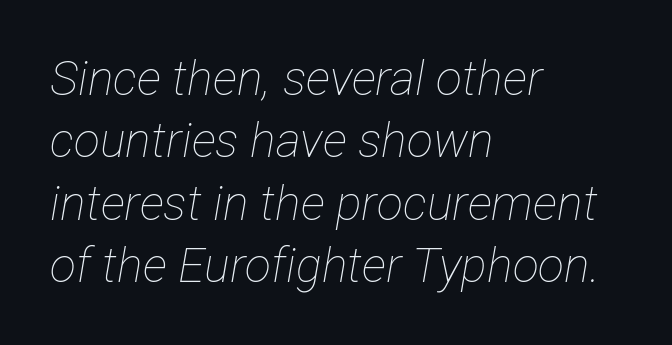
Q: Is the text bold? A: No.
Q: Is the text italic (slanted)? A: Yes, it leans right by about 12 degrees.
Q: Is the text underlined? A: No.
Q: How is the paragraph aligned? A: Left-aligned.
Q: Is the spacing between letters normal or unusually wide? A: Normal.
Q: Is the spacing between lines tight, normal or loose? A: Normal.
Q: Width (condensed, normal, or wide)? A: Condensed.
Q: Stroke contrast? A: Low.
Q: x-height? A: Medium.
Q: Monospaced? A: No.
